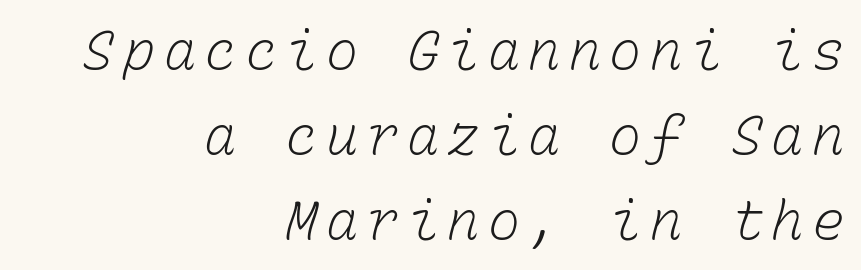
The font sits on the lighter half of the weight spectrum, regular included. Casual observation: everything's shoved over to the right. The zone under the glyphs is completely vacant. How would I describe the line gaps? Plain and ordinary.
